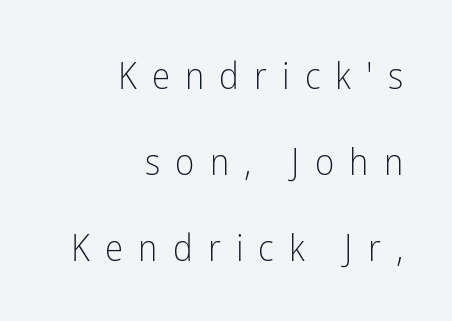
The image shows 37 px light, condensed sans-serif type, upright; set right-aligned, loose line spacing (2.32x), unusually wide letter spacing (+0.41 em), not underlined; low stroke contrast and a medium x-height.
